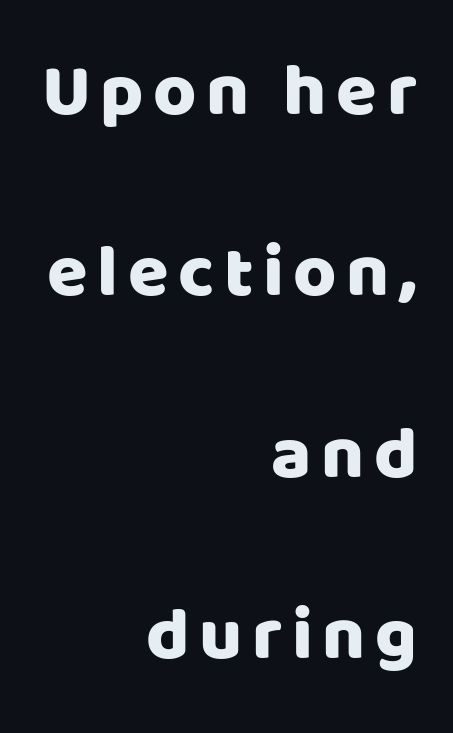
The letters advance in unequal steps, a hallmark of proportional type. The leading is generous, giving the passage an open texture. Type style note: lacks serifs. No italicization has been applied; the sample stays upright. Has an underline been added? It has not. Visually the block forms a straight wall on the right and a jagged coastline on the left.
